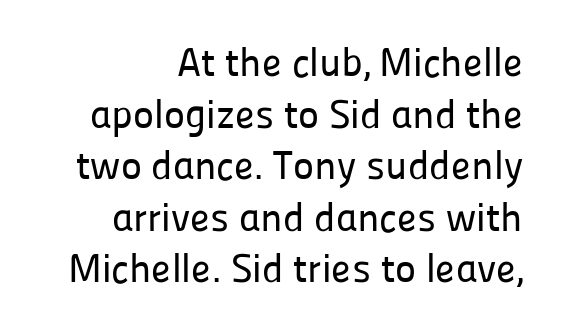
{"serif": "no", "italic": "no", "width": "normal", "stroke_contrast": "low", "x_height": "medium", "monospaced": "no", "underline": "no", "align": "right", "line_spacing": "normal", "line_spacing_ratio": 1.29, "letter_spacing": "normal", "letter_spacing_em": 0.0, "glyph_px": 40}
